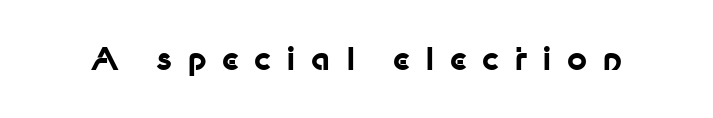
Q: Is the text bold? A: Yes.
Q: Is the text italic (slanted)? A: No, it is upright.
Q: Is the typeface a serif or a sans-serif typeface? A: Sans-serif.
Q: Is the text underlined? A: No.
Q: Is the spacing between letters normal or unusually wide? A: Unusually wide.
Q: Width (condensed, normal, or wide)? A: Normal.
Q: Stroke contrast? A: Low.
Q: x-height? A: Medium.
Q: Monospaced? A: No.
